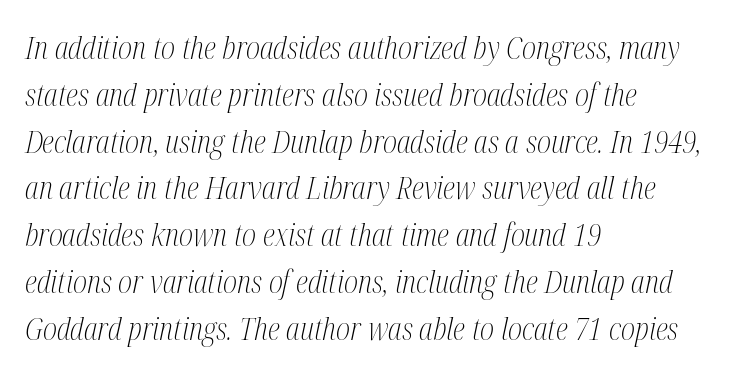
Q: Is the text bold? A: No.
Q: Is the text italic (slanted)? A: Yes, it leans right by about 12 degrees.
Q: Is the typeface a serif or a sans-serif typeface? A: Serif.
Q: Is the text underlined? A: No.
Q: How is the paragraph aligned? A: Left-aligned.
Q: Is the spacing between letters normal or unusually wide? A: Normal.
Q: Is the spacing between lines tight, normal or loose? A: Normal.
Q: Width (condensed, normal, or wide)? A: Condensed.
Q: Stroke contrast? A: Medium.
Q: x-height? A: Medium.
Q: Monospaced? A: No.
